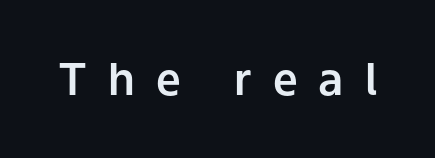
Q: Is the text italic (slanted)? A: No, it is upright.
Q: Is the typeface a serif or a sans-serif typeface? A: Sans-serif.
Q: Is the text underlined? A: No.
Q: Is the spacing between letters normal or unusually wide? A: Unusually wide.
Q: Width (condensed, normal, or wide)? A: Normal.
Q: Stroke contrast? A: Low.
Q: x-height? A: Medium.
Q: Monospaced? A: No.
